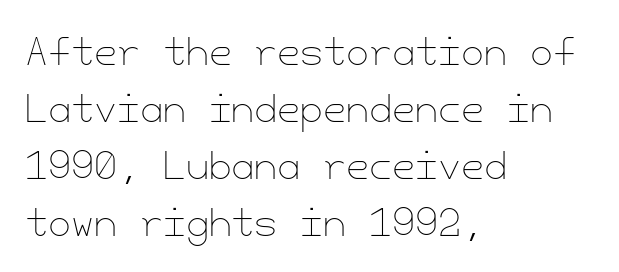
Q: Is the text bold? A: No.
Q: Is the text italic (slanted)? A: No, it is upright.
Q: Is the text underlined? A: No.
Q: How is the paragraph aligned? A: Left-aligned.
Q: Is the spacing between letters normal or unusually wide? A: Normal.
Q: Is the spacing between lines tight, normal or loose? A: Normal.
Q: Width (condensed, normal, or wide)? A: Normal.
Q: Stroke contrast? A: Low.
Q: x-height? A: Small.
